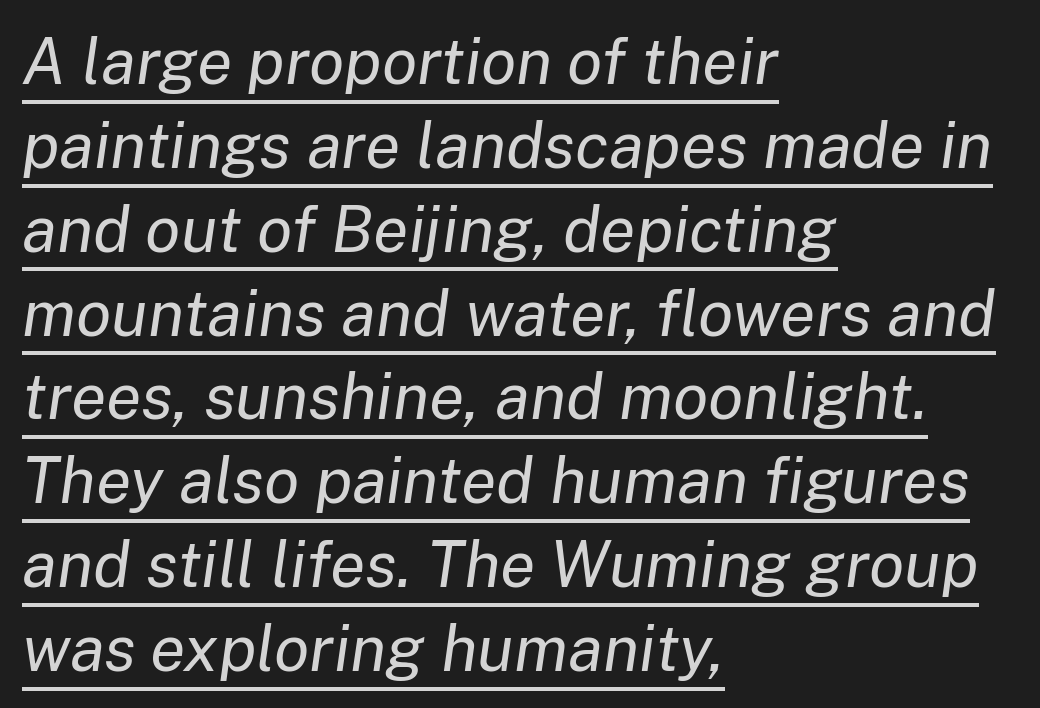
{"italic": "yes", "lean": "right", "slant_degrees": 8, "bold": "no", "weight": "regular", "width": "normal", "stroke_contrast": "low", "x_height": "medium", "monospaced": "no", "underline": "yes", "align": "left", "line_spacing": "normal", "line_spacing_ratio": 1.29, "letter_spacing": "normal", "letter_spacing_em": 0.0, "glyph_px": 65}
